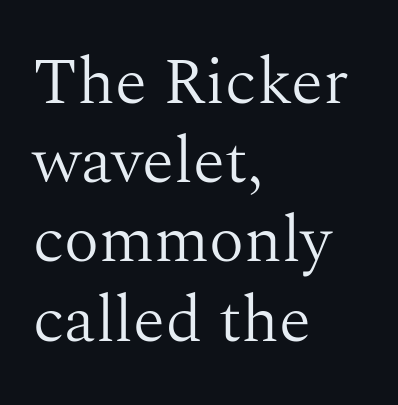
The image shows 66 px light serif type, upright; set left-aligned, line spacing 1.2x, normal letter spacing, not underlined; medium stroke contrast and a medium x-height.
